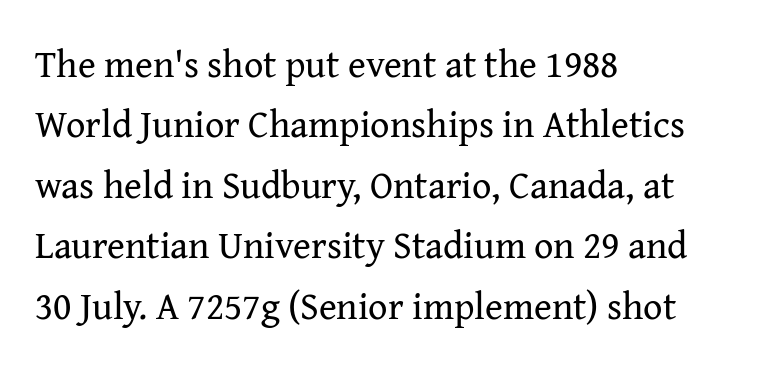
These glyphs show unthickened strokes, regular width or finer. Do the characters align in a grid? No, the font is proportional. Are there feet on the stems? There are — it's a serif. Spacing between characters is what you'd get straight out of the box.
